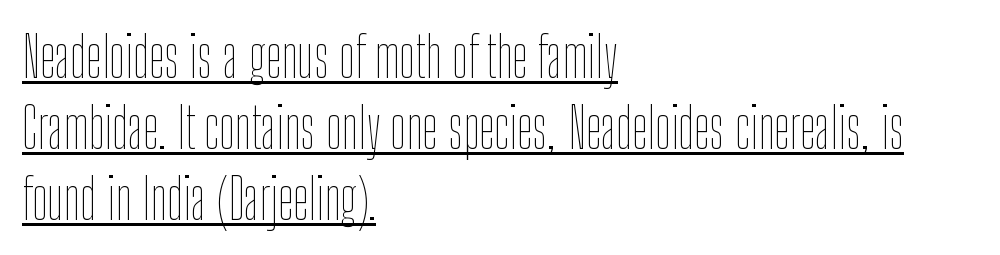
{"italic": "no", "bold": "no", "weight": "thin", "width": "condensed", "stroke_contrast": "low", "x_height": "medium", "monospaced": "no", "underline": "yes", "align": "left", "line_spacing": "normal", "line_spacing_ratio": 1.27, "letter_spacing": "normal", "letter_spacing_em": 0.0, "glyph_px": 56}
